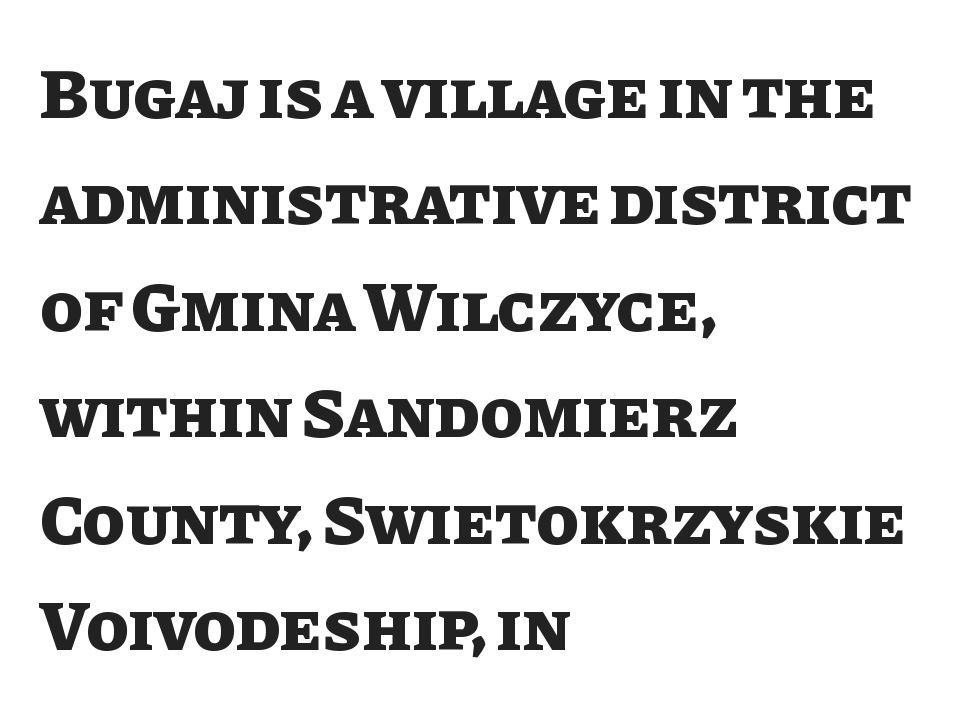
{"italic": "no", "bold": "yes", "weight": "heavy", "width": "normal", "stroke_contrast": "low", "x_height": "large", "monospaced": "no", "underline": "no", "align": "left", "line_spacing": "normal", "line_spacing_ratio": 1.52, "letter_spacing": "normal", "letter_spacing_em": 0.0, "glyph_px": 70}
